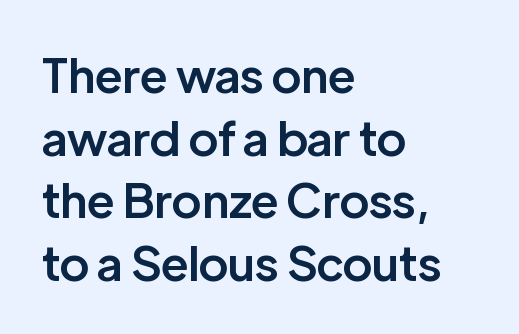
Q: Is the text bold? A: Semi-bold.
Q: Is the text italic (slanted)? A: No, it is upright.
Q: Is the typeface a serif or a sans-serif typeface? A: Sans-serif.
Q: Is the text underlined? A: No.
Q: How is the paragraph aligned? A: Left-aligned.
Q: Is the spacing between letters normal or unusually wide? A: Normal.
Q: Is the spacing between lines tight, normal or loose? A: Normal.
Q: Width (condensed, normal, or wide)? A: Normal.
Q: Stroke contrast? A: Low.
Q: x-height? A: Medium.
Q: Monospaced? A: No.
